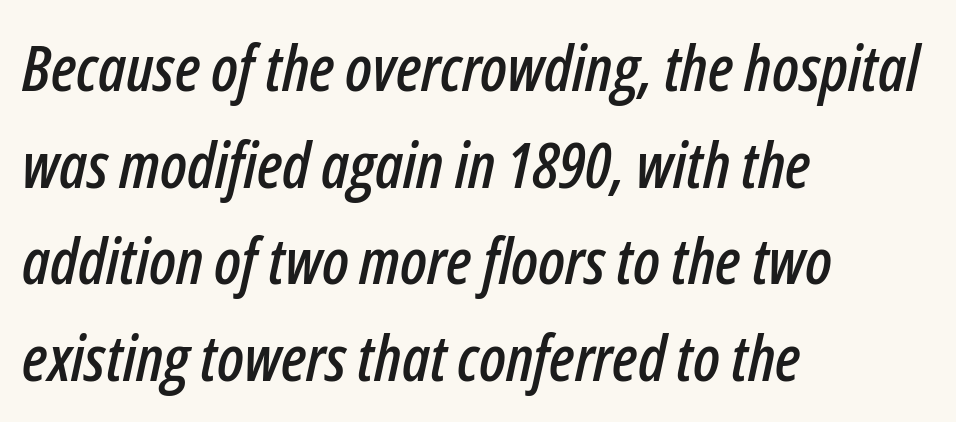
Q: Is the text italic (slanted)? A: Yes, it leans right by about 12 degrees.
Q: Is the text underlined? A: No.
Q: How is the paragraph aligned? A: Left-aligned.
Q: Is the spacing between letters normal or unusually wide? A: Normal.
Q: Is the spacing between lines tight, normal or loose? A: Normal.
Q: Width (condensed, normal, or wide)? A: Condensed.
Q: Stroke contrast? A: Low.
Q: x-height? A: Medium.
Q: Monospaced? A: No.
